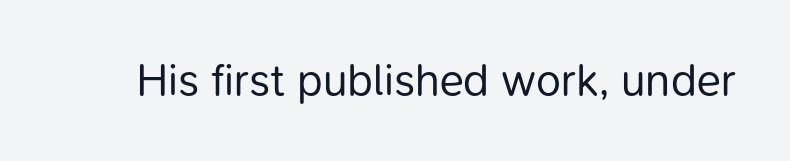
Look at the tracking — it's just the regular setting, nothing added. To sum up the face: it is a sans, with no serifs. Varying glyph widths throughout — classic text-font behaviour. Weight class: somewhere from thin through regular. Lines of text with bare space underneath.
